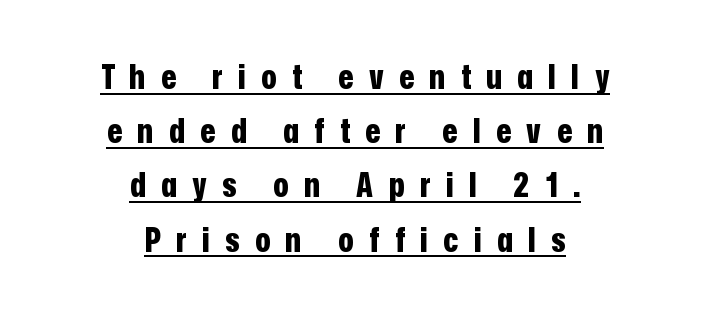
{"serif": "no", "italic": "no", "bold": "yes", "weight": "bold", "width": "condensed", "stroke_contrast": "low", "x_height": "medium", "monospaced": "no", "underline": "yes", "align": "center", "line_spacing": "normal", "line_spacing_ratio": 1.55, "letter_spacing": "wide", "letter_spacing_em": 0.44, "glyph_px": 35}
